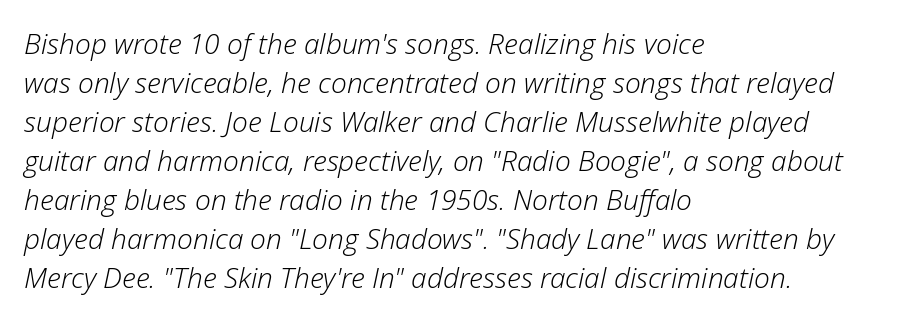
The rendering uses natural spacing where letterforms have individual widths. Does the lettering tilt? It does — this is italic. Vertical stems look standard width or narrower in stroke. Does the leading feel generous? No, just average.
